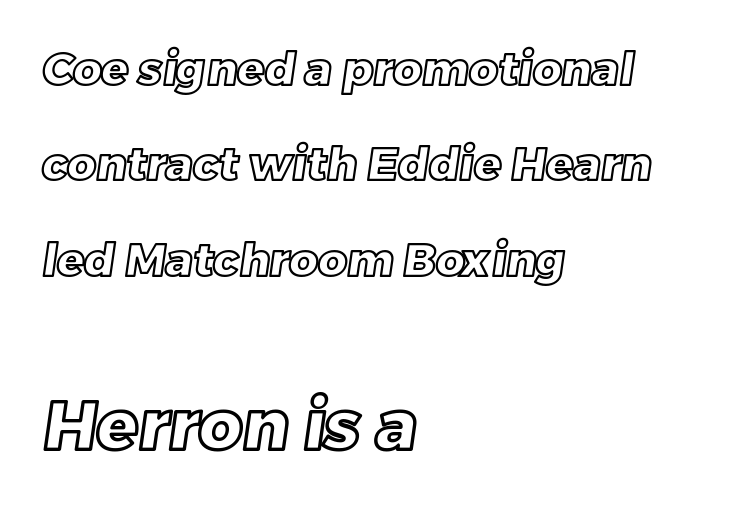
{"width": "normal", "x_height": "large", "monospaced": "no", "underline": "no", "align": "left", "line_spacing": "loose", "line_spacing_ratio": 2.12, "letter_spacing": "normal", "letter_spacing_em": 0.0, "larger_block": "second", "size_ratio": 1.51, "glyph_px": 68}
